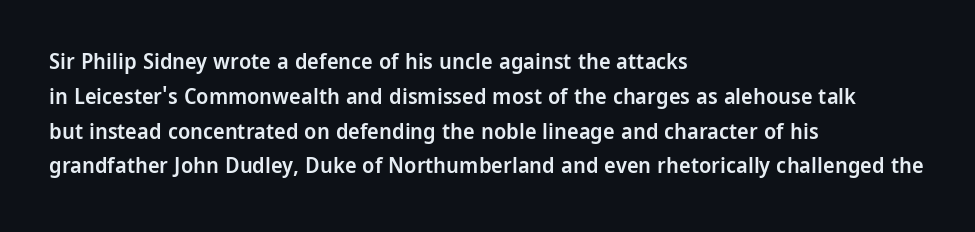
The image shows 22 px text type, upright; set left-aligned, normal line spacing (1.58x), normal letter spacing, not underlined.
